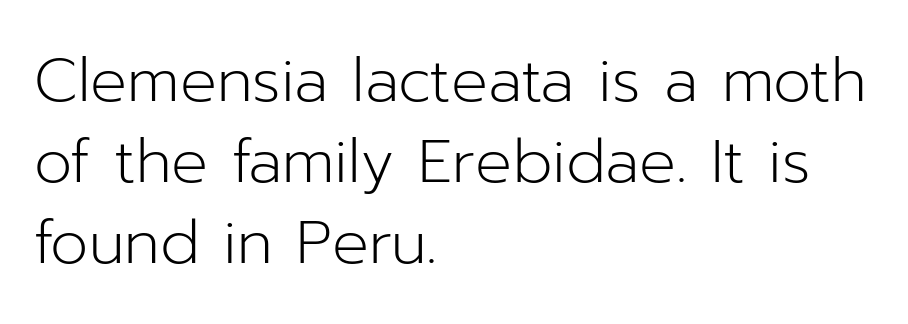
Words float on clear page, feet unadorned. Baseline-to-baseline distance is the conventional proportion of letter height. Is this a fixed-width face? No — the glyphs have proportional, varying widths. Posture: straight, roman, zero tilt.
